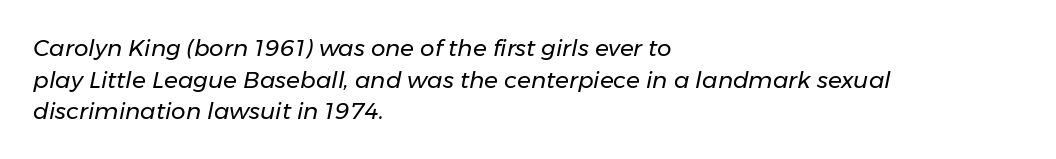
Q: Is the text bold? A: No.
Q: Is the text italic (slanted)? A: Yes, it leans right by about 11 degrees.
Q: Is the text underlined? A: No.
Q: How is the paragraph aligned? A: Left-aligned.
Q: Is the spacing between letters normal or unusually wide? A: Normal.
Q: Is the spacing between lines tight, normal or loose? A: Normal.
